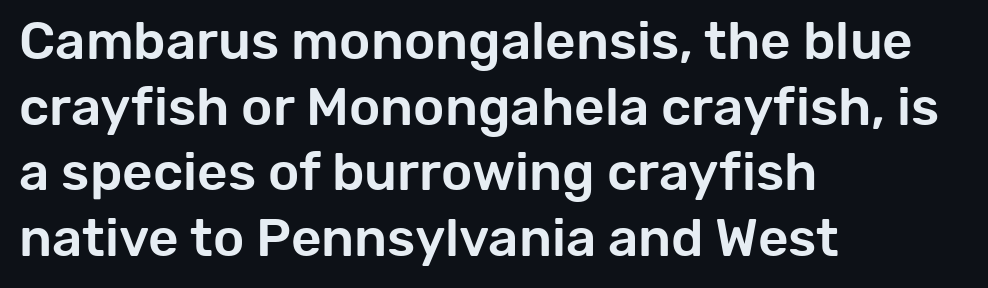
Q: Is the text italic (slanted)? A: No, it is upright.
Q: Is the typeface a serif or a sans-serif typeface? A: Sans-serif.
Q: Is the text underlined? A: No.
Q: How is the paragraph aligned? A: Left-aligned.
Q: Is the spacing between letters normal or unusually wide? A: Normal.
Q: Width (condensed, normal, or wide)? A: Normal.
Q: Stroke contrast? A: Low.
Q: x-height? A: Medium.
Q: Monospaced? A: No.
